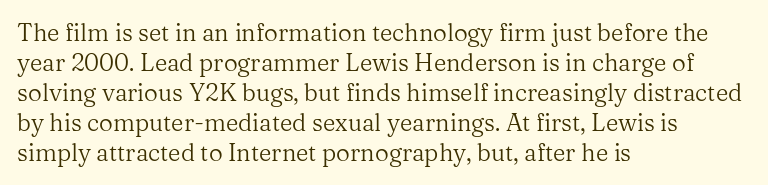
Honestly, there is no underline to notice here at all. The font's upright variant was chosen for this text. Horizontally, the lines are justified to the leading edge only. Bold? No — there's no thickening of the strokes.
